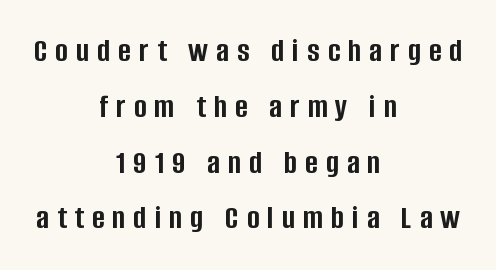
Ascenders rise straight up at ninety degrees. The passage shown has open, widely tracked lettering throughout. The block of text has a typical density, with ordinary space between rows. The baseline area is clear.
